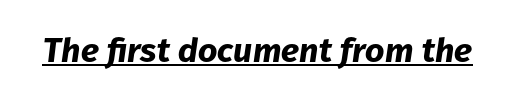
The image shows 34 px bold type, italic (leaning right); set normal letter spacing, underlined; low stroke contrast and a medium x-height.
